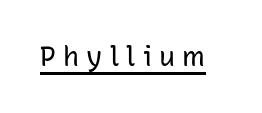
Upright lettering throughout. The sample's only ornament is a line tracing under the words. A quiet, ordinary-to-light weight characterises the typeface. Words appear elongated and porous because spacing is wide.
